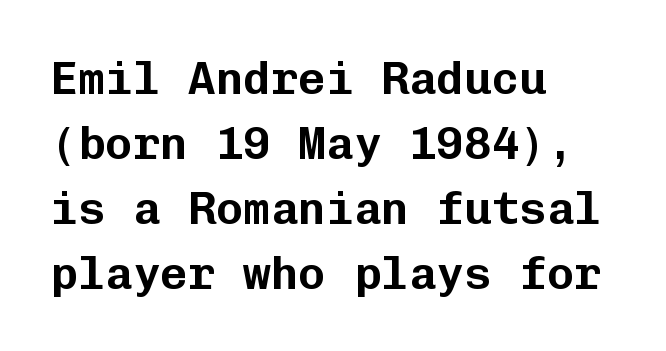
Q: Is the text italic (slanted)? A: No, it is upright.
Q: Is the typeface a serif or a sans-serif typeface? A: Sans-serif.
Q: Is the text underlined? A: No.
Q: How is the paragraph aligned? A: Left-aligned.
Q: Is the spacing between letters normal or unusually wide? A: Normal.
Q: Is the spacing between lines tight, normal or loose? A: Normal.
Q: Width (condensed, normal, or wide)? A: Normal.
Q: Stroke contrast? A: Low.
Q: x-height? A: Medium.
Q: Monospaced? A: Yes.
